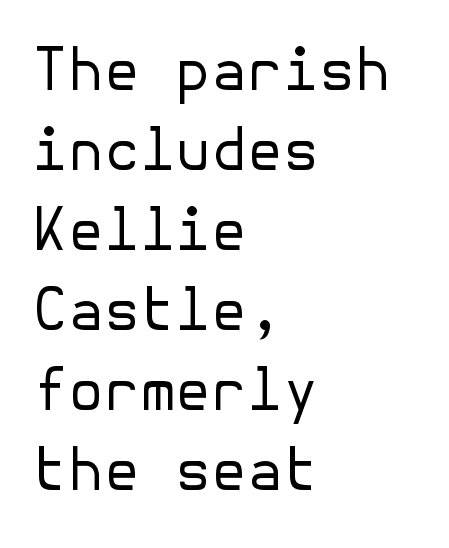
The image shows 58 px regular-weight sans-serif type, upright; set left-aligned, normal line spacing (1.38x), normal letter spacing, not underlined; low stroke contrast and a medium x-height.
